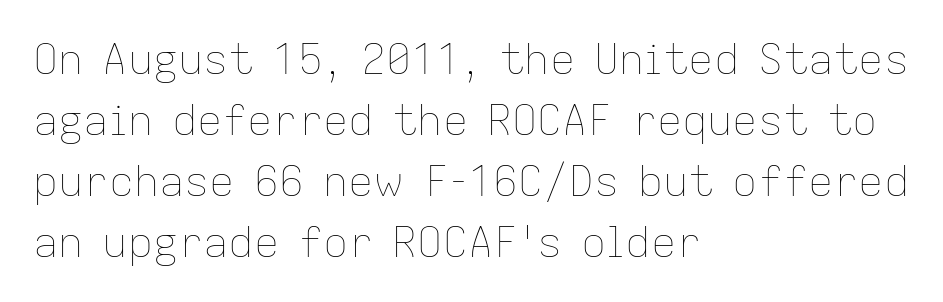
Students, observe: this is what conventionally led text looks like. Is the block centered? No — it sits flush against the left margin. The letters advance in unequal steps, a hallmark of proportional type. The baseline area is clear. Observe the ordinary spacing: letters are neighbours, not strangers. Every stem runs plumb, perpendicular to the baseline.
